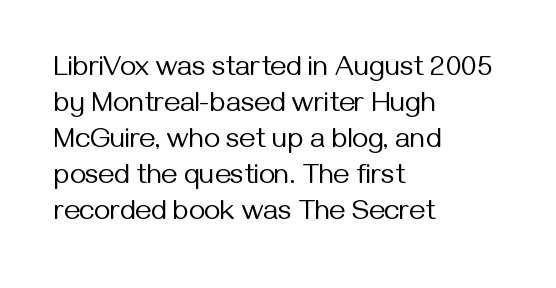
Q: Is the text bold? A: No.
Q: Is the text italic (slanted)? A: No, it is upright.
Q: Is the typeface a serif or a sans-serif typeface? A: Sans-serif.
Q: Is the text underlined? A: No.
Q: How is the paragraph aligned? A: Left-aligned.
Q: Is the spacing between letters normal or unusually wide? A: Normal.
Q: Is the spacing between lines tight, normal or loose? A: Normal.
Q: Width (condensed, normal, or wide)? A: Normal.
Q: Stroke contrast? A: Medium.
Q: x-height? A: Medium.
Q: Monospaced? A: No.
